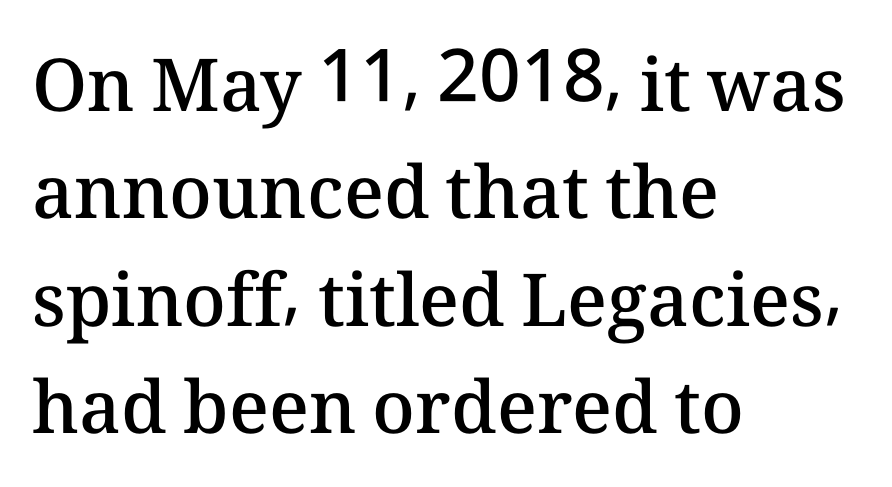
Proportional: the letters do not fall into vertical columns. Compared with typical body copy, the letter spacing here is the same. Does the copy run flush right? No — it runs flush left. Decoration check: the copy has no underline.
